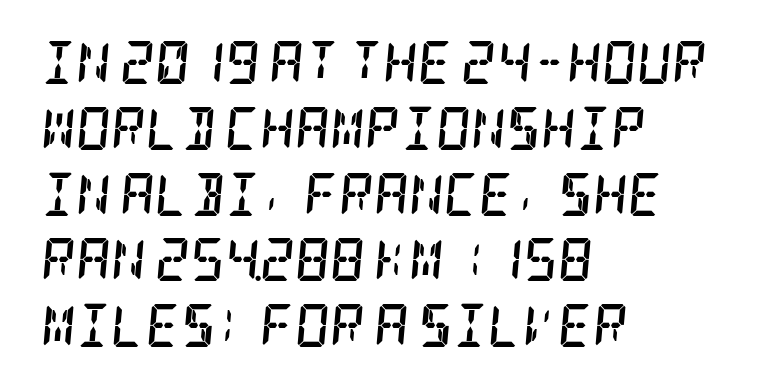
Visually the block forms a straight wall on the left and a jagged coastline on the right. The gap between lines stays unmarked. The passage shown leans; its letterforms are oblique. Regarding leading, the lines here are spaced in the standard way.
